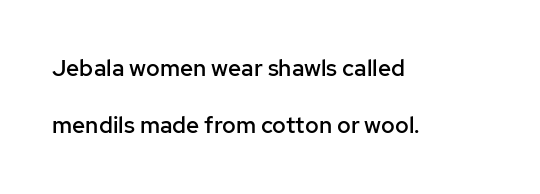
{"italic": "no", "bold": "semi", "underline": "no", "align": "left", "line_spacing": "loose", "line_spacing_ratio": 2.48, "letter_spacing": "normal", "letter_spacing_em": 0.0, "glyph_px": 23}
